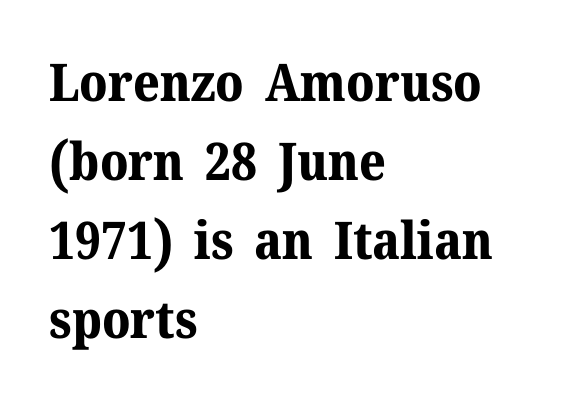
I'd describe the lettering as bold — thick and assertive. Font category for this specimen: serif. Varying glyph widths throughout — classic text-font behaviour. Honestly, there is no underline to notice here at all.
